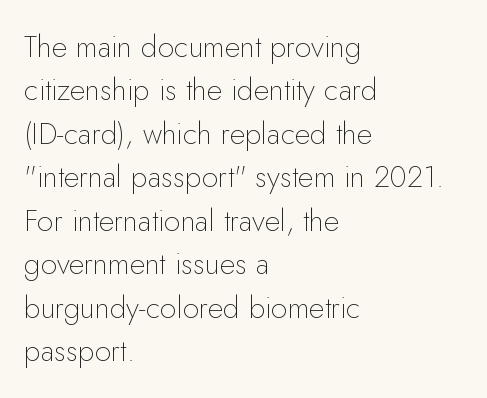
The image shows 30 px thin sans-serif type, upright; set left-aligned, normal line spacing (1.45x), normal letter spacing, not underlined; low stroke contrast and a small x-height.
